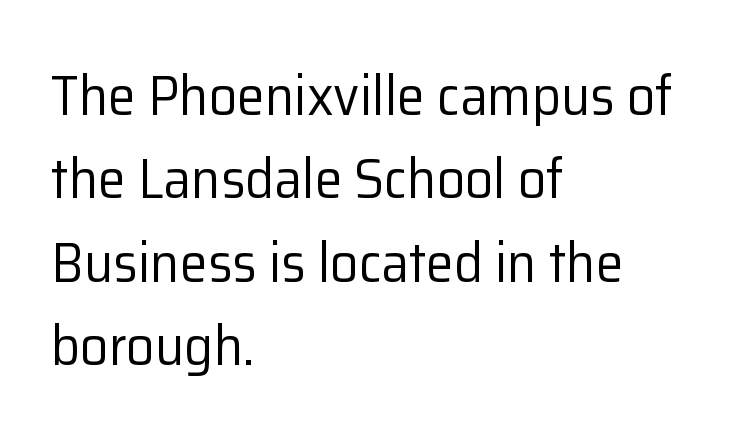
{"serif": "no", "italic": "no", "bold": "no", "weight": "regular", "width": "normal", "stroke_contrast": "low", "x_height": "medium", "monospaced": "no", "underline": "no", "align": "left", "line_spacing": "normal", "line_spacing_ratio": 1.49, "letter_spacing": "normal", "letter_spacing_em": 0.0, "glyph_px": 56}
